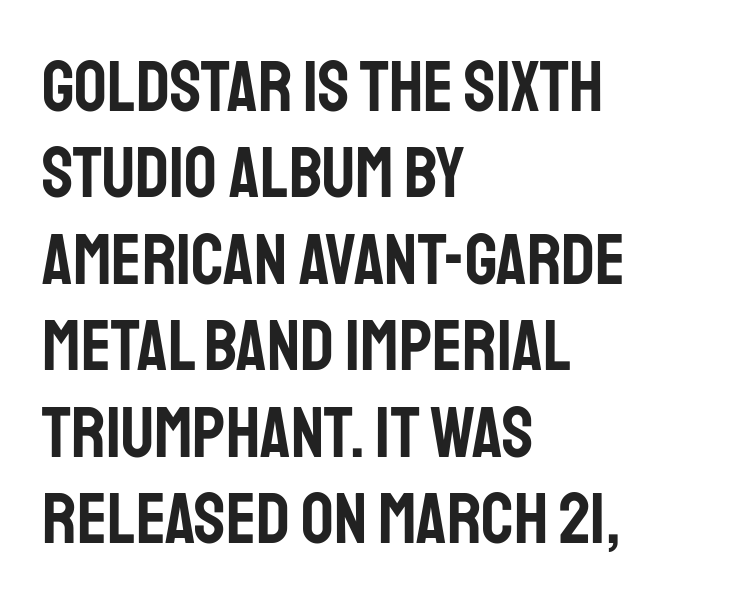
{"serif": "no", "italic": "no", "width": "condensed", "stroke_contrast": "low", "x_height": "large", "monospaced": "no", "underline": "no", "align": "left", "line_spacing_ratio": 1.2, "letter_spacing": "normal", "letter_spacing_em": 0.0, "glyph_px": 72}
